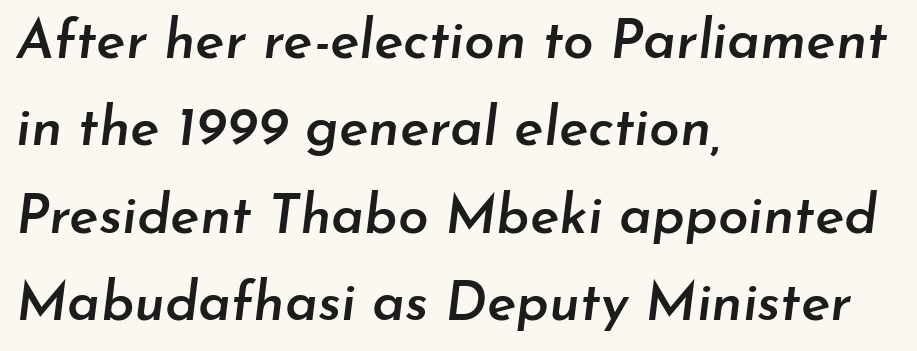
{"italic": "yes", "lean": "right", "slant_degrees": 7, "bold": "semi", "weight": "semibold", "width": "normal", "stroke_contrast": "low", "x_height": "small", "monospaced": "no", "underline": "no", "align": "left", "line_spacing": "normal", "line_spacing_ratio": 1.59, "letter_spacing": "normal", "letter_spacing_em": 0.0, "glyph_px": 55}
